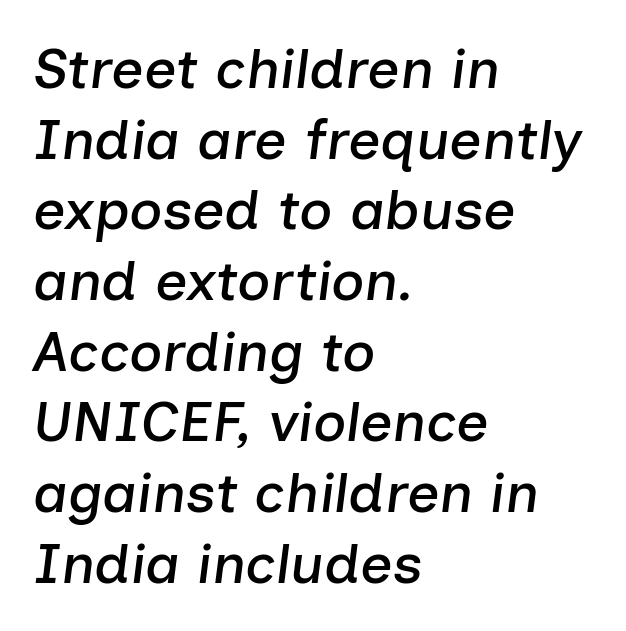
{"italic": "yes", "lean": "right", "slant_degrees": 7, "width": "normal", "stroke_contrast": "low", "x_height": "medium", "monospaced": "no", "underline": "no", "align": "left", "line_spacing_ratio": 1.24, "letter_spacing": "normal", "letter_spacing_em": 0.0, "glyph_px": 57}
